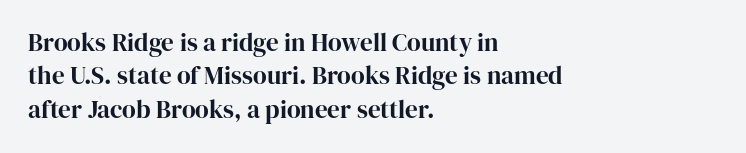
Q: Is the text italic (slanted)? A: No, it is upright.
Q: Is the text underlined? A: No.
Q: How is the paragraph aligned? A: Left-aligned.
Q: Is the spacing between letters normal or unusually wide? A: Normal.
Q: Is the spacing between lines tight, normal or loose? A: Normal.
